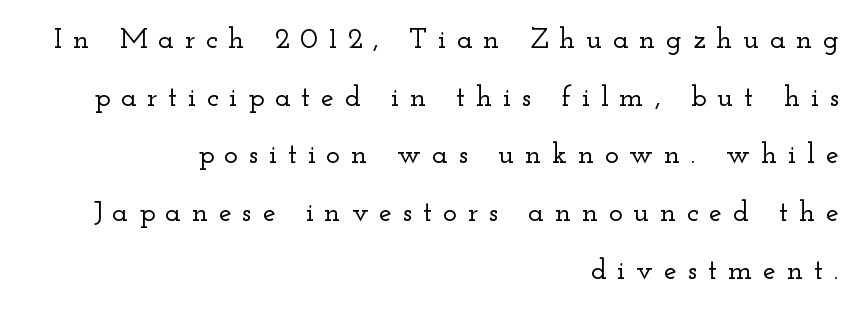
The image shows 29 px wide serif type, upright; set right-aligned, loose line spacing (1.99x), unusually wide letter spacing (+0.37 em), not underlined; low stroke contrast and a small x-height.
